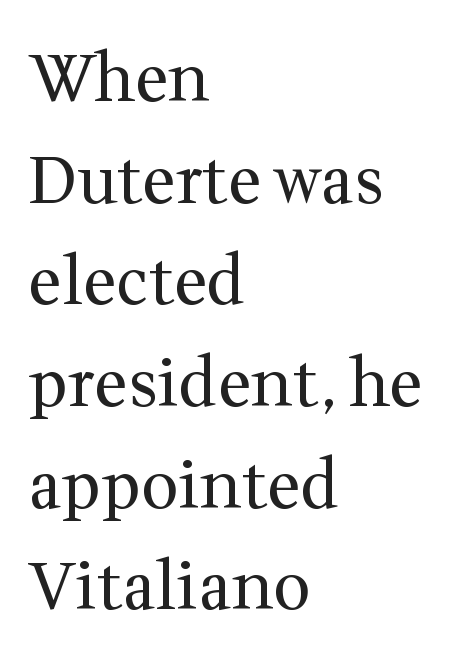
The weight tops out at a normal text grade. The letters carry serifs — small finishing strokes at the ends of their stems. The vertical gap from one line to the next is medium. You could not count columns in this text — the font is proportionally spaced.
